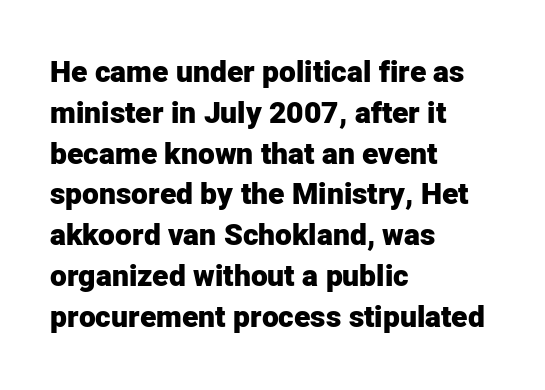
Q: Is the text bold? A: Yes.
Q: Is the text italic (slanted)? A: No, it is upright.
Q: Is the typeface a serif or a sans-serif typeface? A: Sans-serif.
Q: Is the text underlined? A: No.
Q: How is the paragraph aligned? A: Left-aligned.
Q: Is the spacing between letters normal or unusually wide? A: Normal.
Q: Is the spacing between lines tight, normal or loose? A: Normal.
Q: Width (condensed, normal, or wide)? A: Normal.
Q: Stroke contrast? A: Low.
Q: x-height? A: Medium.
Q: Monospaced? A: No.
